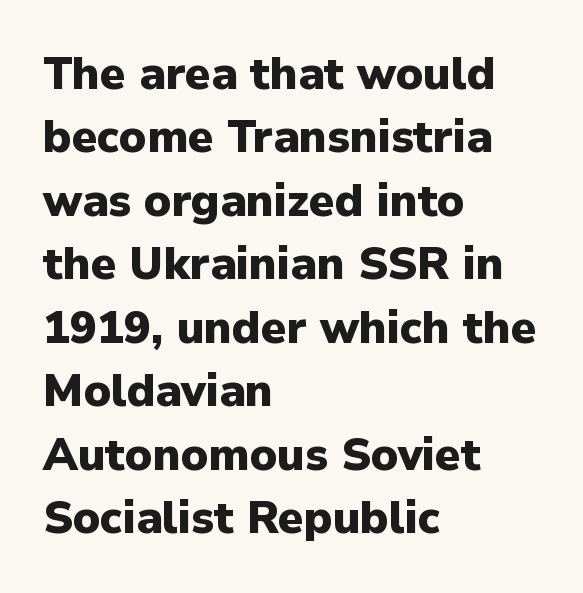
Serifs: no, the terminals of the letterforms are clean. This sample has the flowing, uneven cadence of proportional lettering. Rendered with straight, roman letterforms. You could call the tracking neutral — neither tight nor loose.
